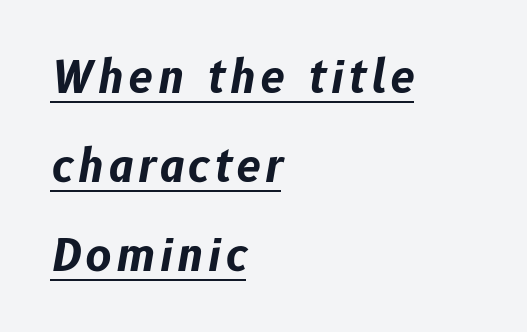
The image shows 44 px bold type, italic (leaning right); set left-aligned, loose line spacing (2.02x), underlined; low stroke contrast and a medium x-height.
